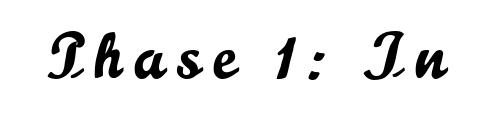
Q: Is the text italic (slanted)? A: Yes.
Q: Is the typeface a serif or a sans-serif typeface? A: Sans-serif.
Q: Is the text underlined? A: No.
Q: Width (condensed, normal, or wide)? A: Normal.
Q: Stroke contrast? A: Low.
Q: x-height? A: Small.
Q: Monospaced? A: No.
